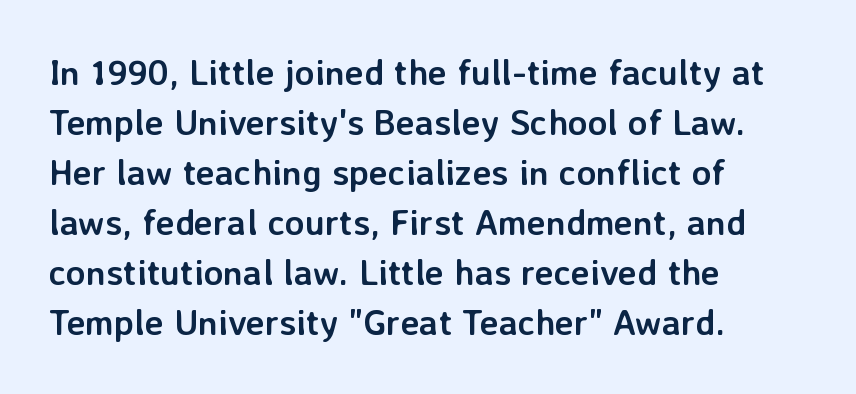
The image shows 36 px semibold sans-serif type, upright; set left-aligned, normal line spacing (1.39x), normal letter spacing, not underlined; low stroke contrast and a medium x-height.
